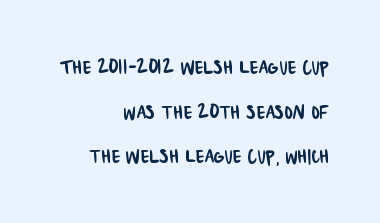
The face used here is rendered with its standard letterfit. Plain, unruled lines of type. A student would call this right alignment; a typographer would say flush right, rag left.
